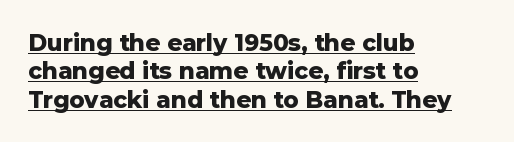
The image shows 23 px bold type, upright; set left-aligned, line spacing 1.23x, normal letter spacing, underlined.
